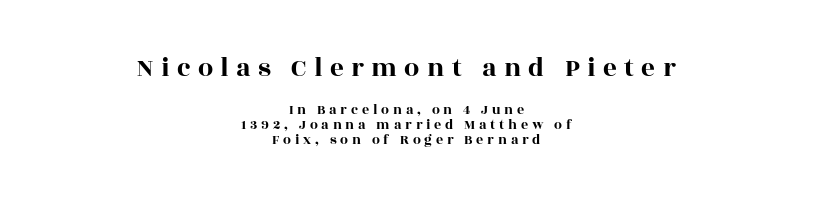
{"italic": "no", "underline": "no", "align": "center", "line_spacing": "tight", "line_spacing_ratio": 1.08, "letter_spacing": "wide", "letter_spacing_em": 0.27, "larger_block": "first", "size_ratio": 1.93, "glyph_px": 27}
